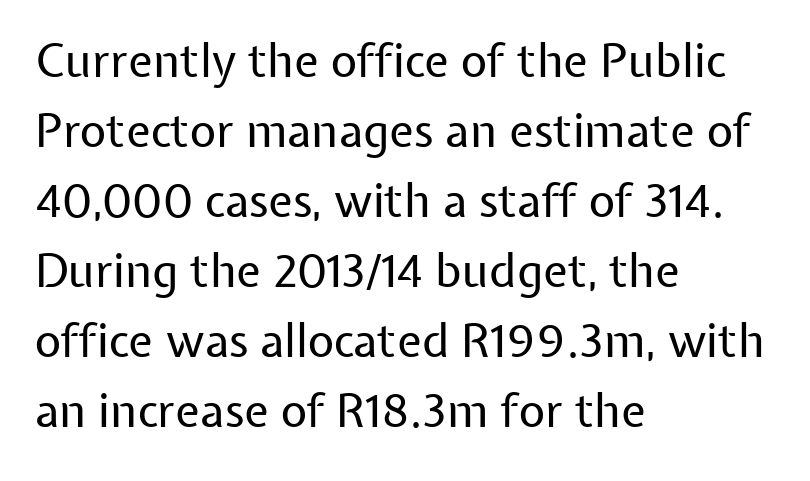
The space directly below the letters is spotless. These lines sit exactly where default settings would place them. Casual observation: everything's shoved over to the left. The tracking reads as untouched default to a designer's eye. Varying glyph widths throughout — classic text-font behaviour.
